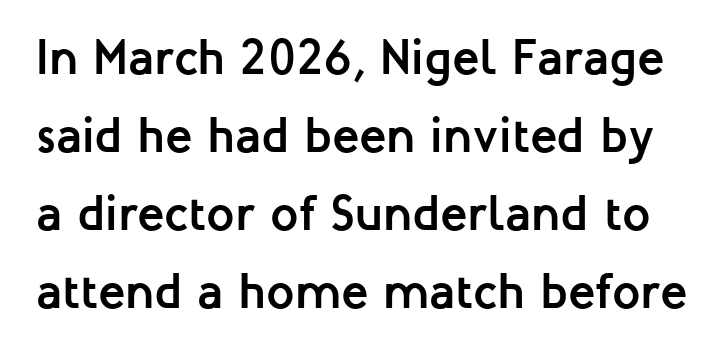
Q: Is the text bold? A: Yes.
Q: Is the text italic (slanted)? A: No, it is upright.
Q: Is the typeface a serif or a sans-serif typeface? A: Sans-serif.
Q: Is the text underlined? A: No.
Q: Is the spacing between letters normal or unusually wide? A: Normal.
Q: Is the spacing between lines tight, normal or loose? A: Normal.
Q: Width (condensed, normal, or wide)? A: Normal.
Q: Stroke contrast? A: Low.
Q: x-height? A: Medium.
Q: Monospaced? A: No.
